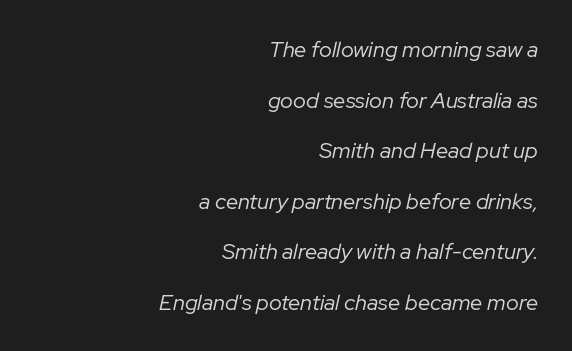
The vertical gap from one line to the next is large. Stems here are at most as thick as an everyday book face. Letter spacing: default. The typesetter chose a ragged-left arrangement here. The glyphs look as if they've been sheared to an angle.
